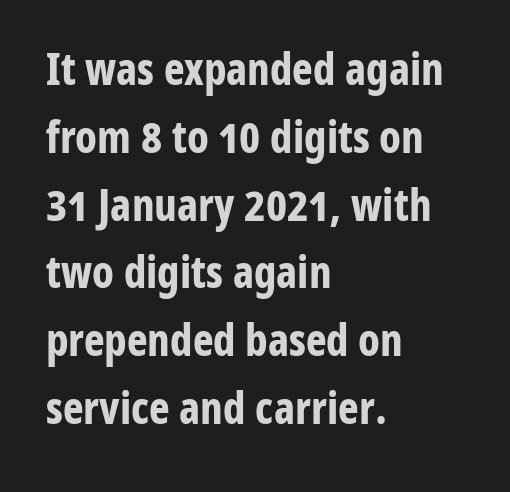
{"serif": "no", "italic": "no", "bold": "yes", "weight": "bold", "width": "condensed", "stroke_contrast": "low", "x_height": "medium", "monospaced": "no", "underline": "no", "align": "left", "line_spacing": "normal", "line_spacing_ratio": 1.54, "letter_spacing": "normal", "letter_spacing_em": 0.0, "glyph_px": 44}
